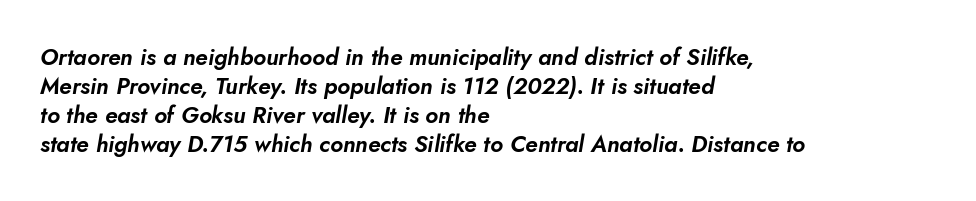
Q: Is the text italic (slanted)? A: Yes, it leans right by about 10 degrees.
Q: Is the text underlined? A: No.
Q: How is the paragraph aligned? A: Left-aligned.
Q: Is the spacing between letters normal or unusually wide? A: Normal.
Q: Is the spacing between lines tight, normal or loose? A: Normal.
